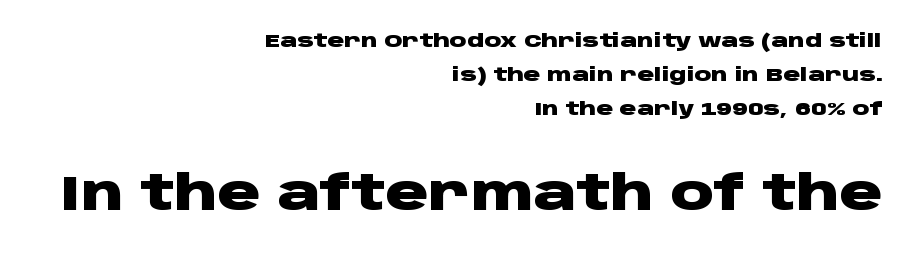
The image shows 48 px heavy, wide sans-serif type, upright; set right-aligned, line spacing 1.78x, normal letter spacing, not underlined; the second (bottom) block is 2.53x larger; low stroke contrast and a large x-height.
